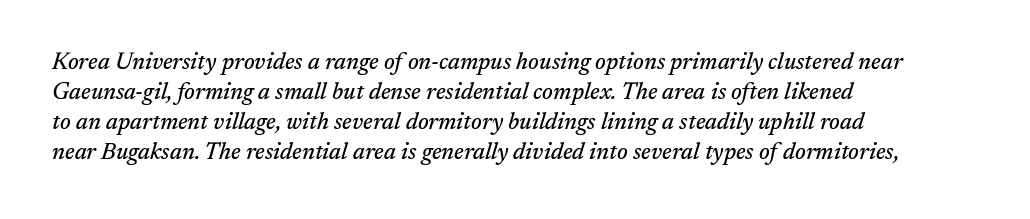
The image shows 23 px text type, italic (leaning right); set left-aligned, normal line spacing (1.31x), normal letter spacing, not underlined.
